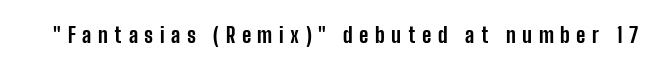
The strokes are fattened all the way to bold. How are the letters spaced? Widely, with obvious added tracking. A roman cut, with each character standing at attention. The specimen omits any rule beneath the text block's lines.
